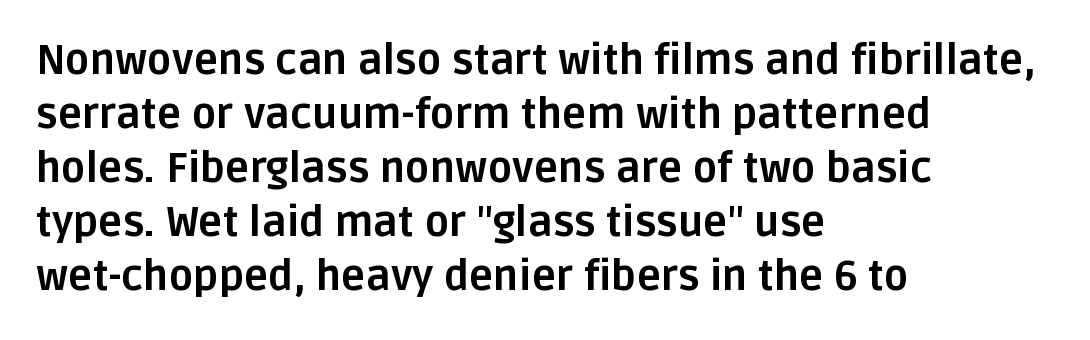
The image shows 41 px bold sans-serif type, upright; set left-aligned, normal line spacing (1.32x), normal letter spacing, not underlined; low stroke contrast and a large x-height.
